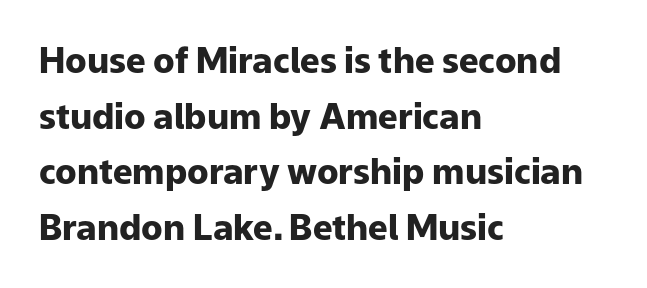
Q: Is the text bold? A: Yes.
Q: Is the text italic (slanted)? A: No, it is upright.
Q: Is the typeface a serif or a sans-serif typeface? A: Sans-serif.
Q: Is the text underlined? A: No.
Q: How is the paragraph aligned? A: Left-aligned.
Q: Is the spacing between letters normal or unusually wide? A: Normal.
Q: Is the spacing between lines tight, normal or loose? A: Normal.
Q: Width (condensed, normal, or wide)? A: Normal.
Q: Stroke contrast? A: Low.
Q: x-height? A: Medium.
Q: Monospaced? A: No.
